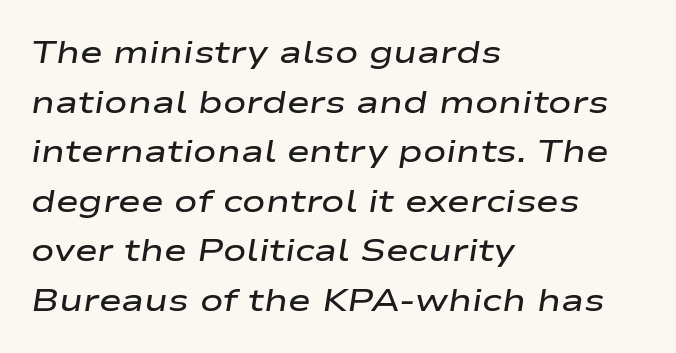
The rows are spaced the way most documents space them. As a designer I'd log this as weight 600, semibold. Descenders are the only things crossing below the line. This rendering leaves character spacing at its baseline value.
